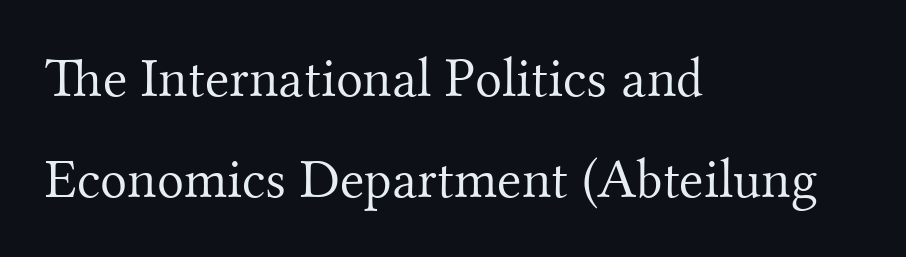
The image shows 56 px light serif type, upright; set left-aligned, line spacing 1.81x, normal letter spacing, not underlined; medium stroke contrast and a small x-height.
